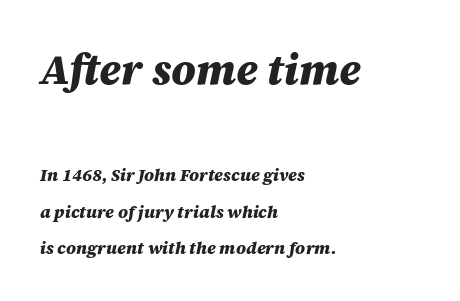
The area under the type is left untouched. Honestly, the letter spacing is just normal — you wouldn't notice it. A dark, heavy texture on the line: the type is bold. Style check: oblique. The rendering uses a large line-height, opening up the rows.
